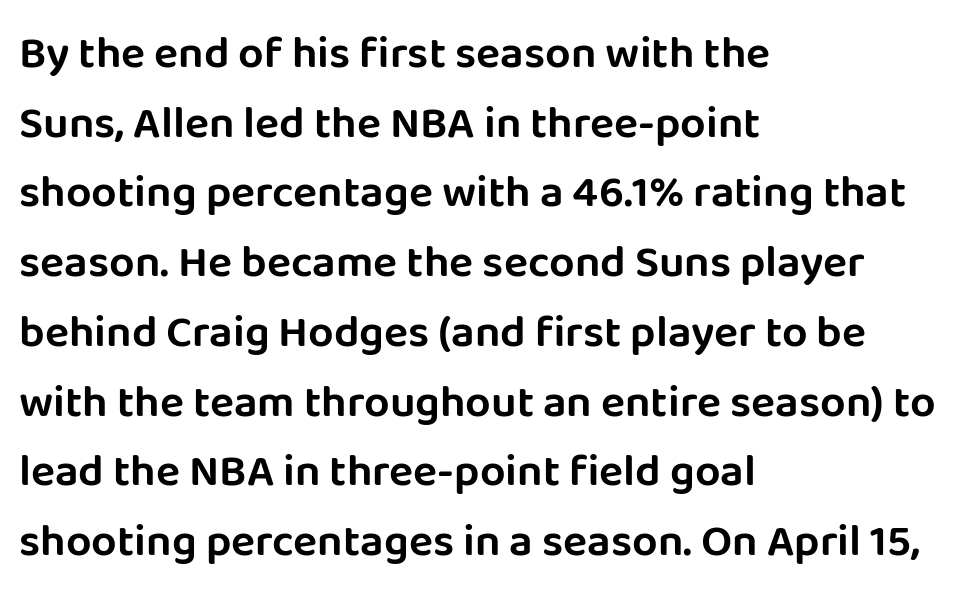
Q: Is the text italic (slanted)? A: No, it is upright.
Q: Is the typeface a serif or a sans-serif typeface? A: Sans-serif.
Q: Is the text underlined? A: No.
Q: How is the paragraph aligned? A: Left-aligned.
Q: Is the spacing between letters normal or unusually wide? A: Normal.
Q: Is the spacing between lines tight, normal or loose? A: Normal.
Q: Width (condensed, normal, or wide)? A: Normal.
Q: Stroke contrast? A: Low.
Q: x-height? A: Large.
Q: Monospaced? A: No.
